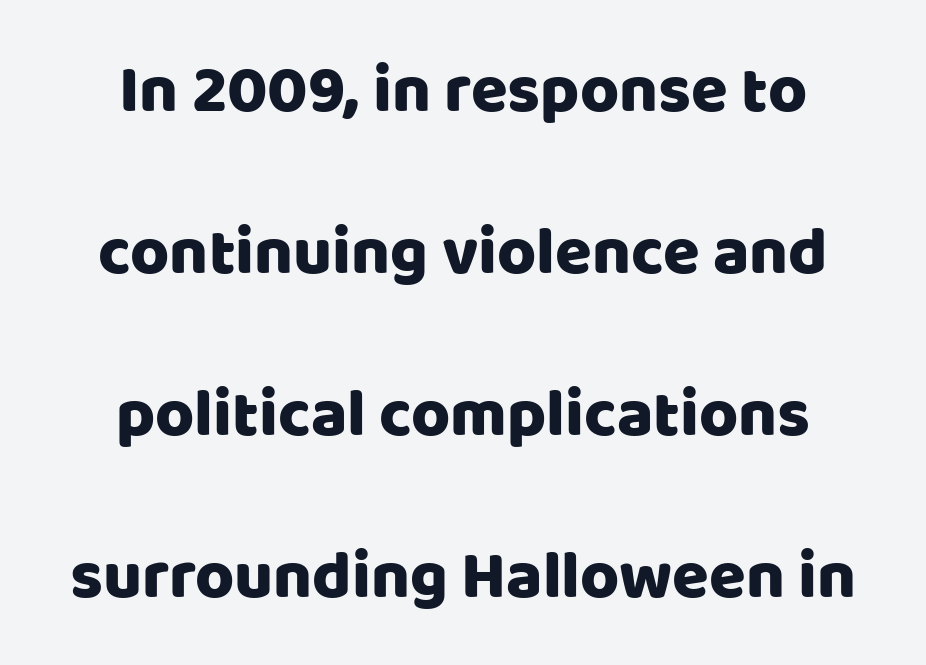
Q: Is the text italic (slanted)? A: No, it is upright.
Q: Is the typeface a serif or a sans-serif typeface? A: Sans-serif.
Q: Is the text underlined? A: No.
Q: How is the paragraph aligned? A: Centered.
Q: Is the spacing between letters normal or unusually wide? A: Normal.
Q: Is the spacing between lines tight, normal or loose? A: Loose.
Q: Width (condensed, normal, or wide)? A: Normal.
Q: Stroke contrast? A: Low.
Q: x-height? A: Large.
Q: Monospaced? A: No.
